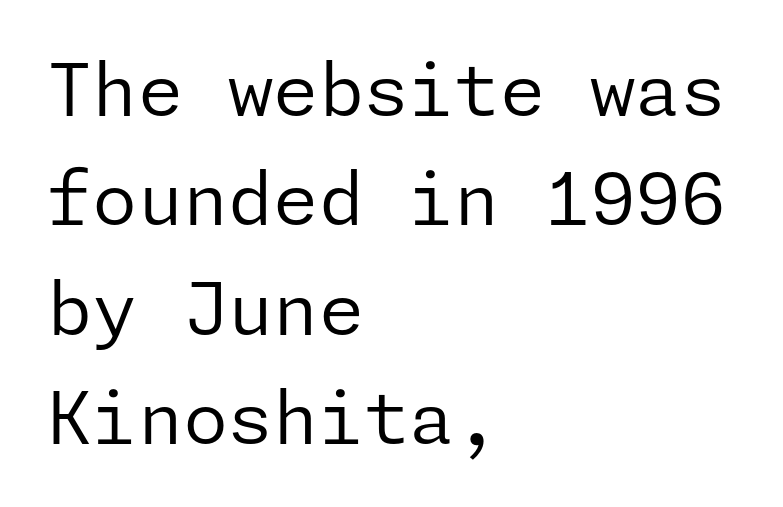
The image shows 73 px regular-weight sans-serif type, upright; set left-aligned, normal line spacing (1.5x), normal letter spacing, not underlined; low stroke contrast and a medium x-height.
